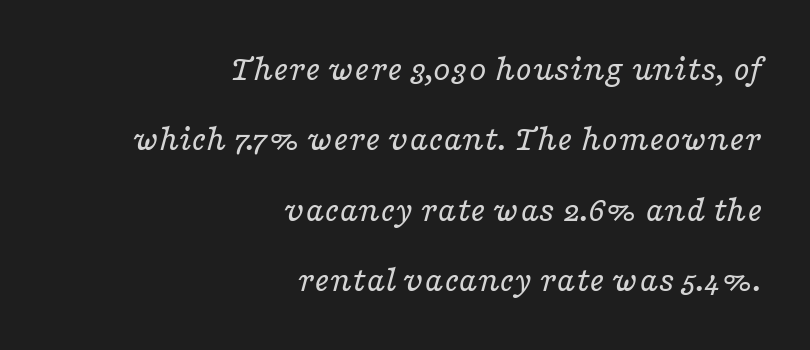
Q: Is the text bold? A: No.
Q: Is the text italic (slanted)? A: Yes, it leans right by about 16 degrees.
Q: Is the typeface a serif or a sans-serif typeface? A: Serif.
Q: Is the text underlined? A: No.
Q: How is the paragraph aligned? A: Right-aligned.
Q: Is the spacing between letters normal or unusually wide? A: Normal.
Q: Is the spacing between lines tight, normal or loose? A: Loose.
Q: Width (condensed, normal, or wide)? A: Wide.
Q: Stroke contrast? A: Low.
Q: x-height? A: Medium.
Q: Monospaced? A: No.
